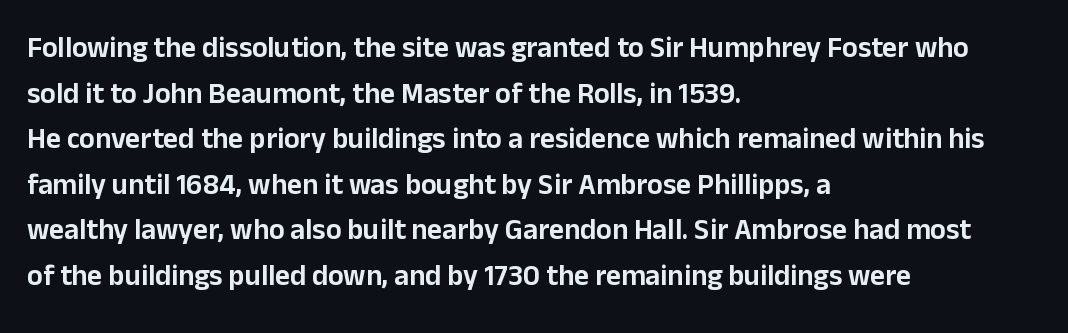
{"serif": "no", "italic": "no", "width": "normal", "stroke_contrast": "low", "x_height": "medium", "monospaced": "no", "underline": "no", "align": "left", "line_spacing": "normal", "line_spacing_ratio": 1.57, "letter_spacing": "normal", "letter_spacing_em": 0.0, "glyph_px": 29}
